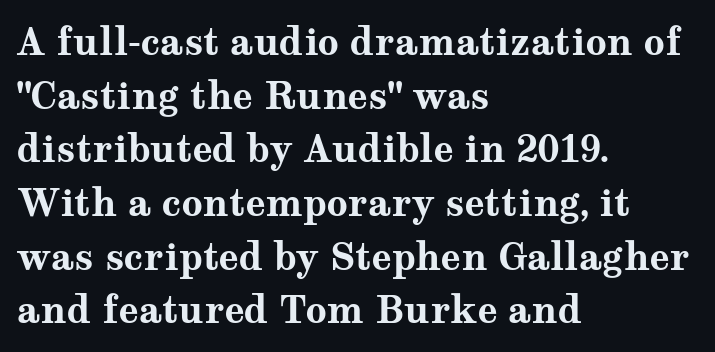
Q: Is the text bold? A: Yes.
Q: Is the text italic (slanted)? A: No, it is upright.
Q: Is the typeface a serif or a sans-serif typeface? A: Serif.
Q: Is the text underlined? A: No.
Q: How is the paragraph aligned? A: Left-aligned.
Q: Is the spacing between letters normal or unusually wide? A: Normal.
Q: Is the spacing between lines tight, normal or loose? A: Normal.
Q: Width (condensed, normal, or wide)? A: Wide.
Q: Stroke contrast? A: Medium.
Q: x-height? A: Medium.
Q: Monospaced? A: No.
